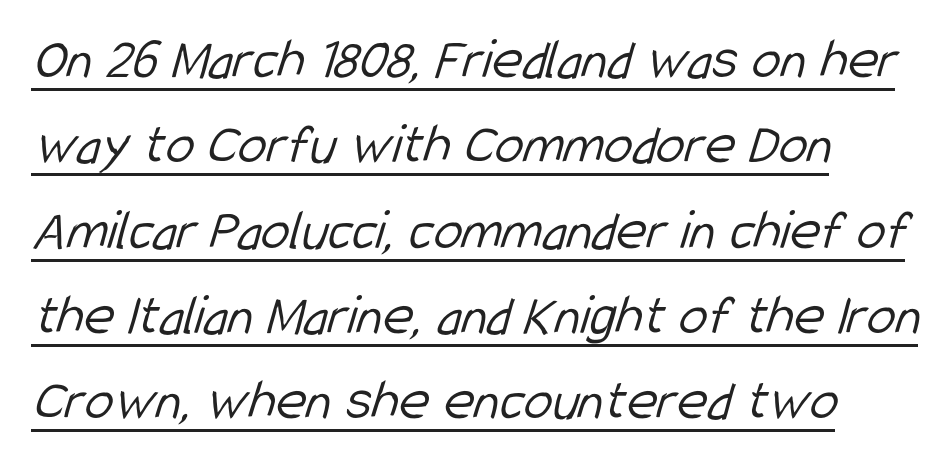
The image shows 58 px light, condensed sans-serif type; set left-aligned, normal line spacing (1.47x), normal letter spacing, underlined; low stroke contrast and a medium x-height.
